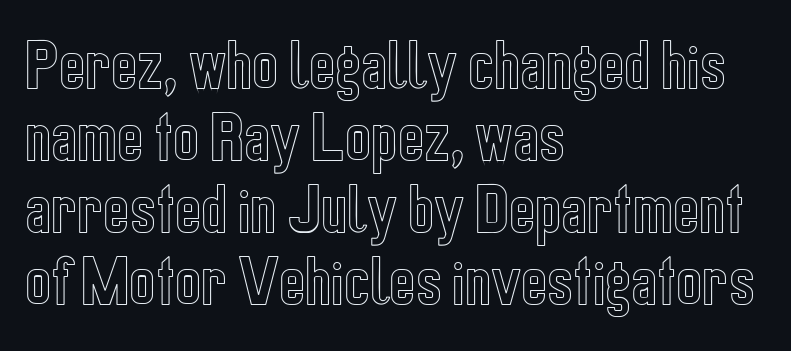
Q: Is the text italic (slanted)? A: No, it is upright.
Q: Is the text underlined? A: No.
Q: How is the paragraph aligned? A: Left-aligned.
Q: Is the spacing between letters normal or unusually wide? A: Normal.
Q: Is the spacing between lines tight, normal or loose? A: Normal.
Q: Width (condensed, normal, or wide)? A: Condensed.
Q: x-height? A: Medium.
Q: Monospaced? A: No.
